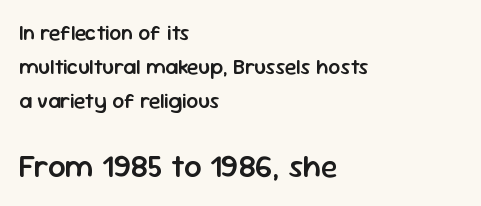
The image shows 31 px semibold sans-serif type, upright; set left-aligned, normal line spacing (1.62x), normal letter spacing, not underlined; the second (bottom) block is 1.48x larger; low stroke contrast and a medium x-height.
